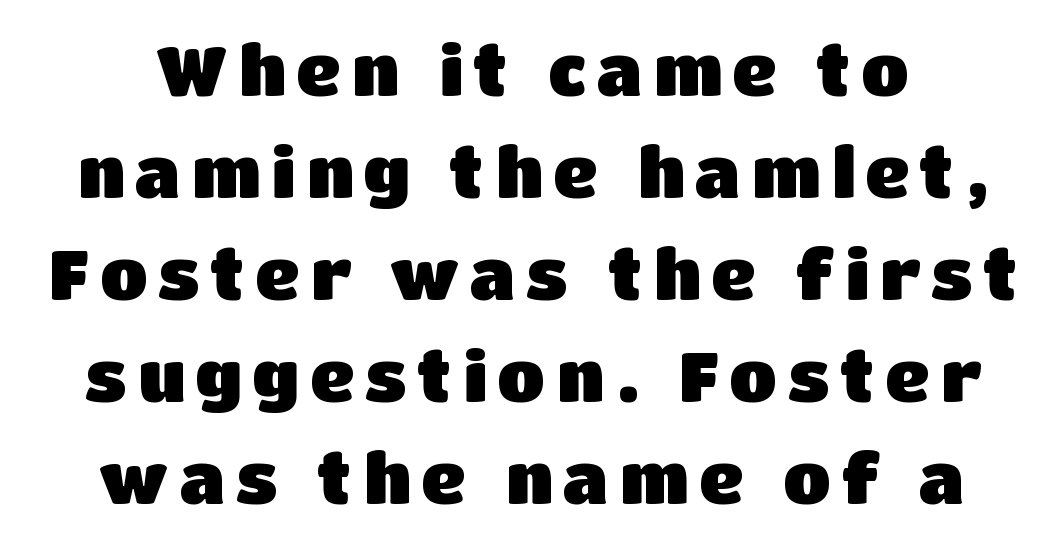
The letters stand straight up with perfectly vertical stems. This is sans-serif lettering, the kind often seen on screens and signage. As a designer I'd log this as weight 700, bold. These lines are rendered in a variable-pitch font. The specimen omits any rule beneath the text block's lines. Is there much room between lines? A standard amount, neither cramped nor airy.
